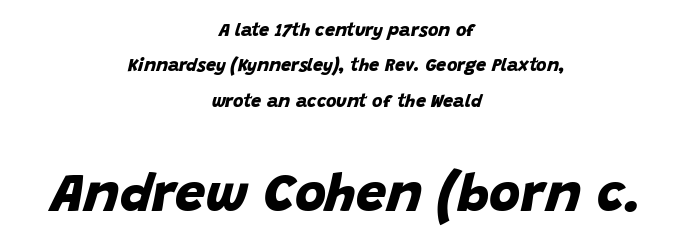
The designer gave the closing block more size than the opening block. The line texture is even and compact thanks to regular tracking. I'd describe the lettering as bold — thick and assertive. Where is the straight margin? There isn't one; the lines are centered. The gap between lines stays unmarked. The face used here is proportionally spaced, like ordinary book or web type.
